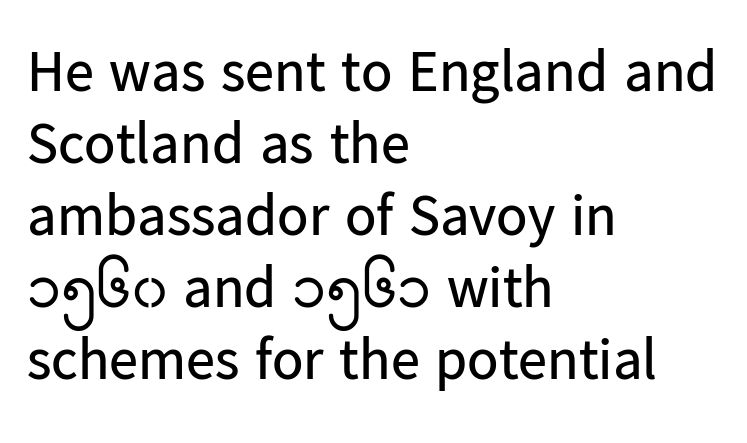
{"serif": "no", "italic": "no", "bold": "no", "weight": "regular", "width": "normal", "stroke_contrast": "low", "x_height": "medium", "monospaced": "no", "underline": "no", "align": "left", "line_spacing_ratio": 1.24, "letter_spacing": "normal", "letter_spacing_em": 0.0, "glyph_px": 58}
